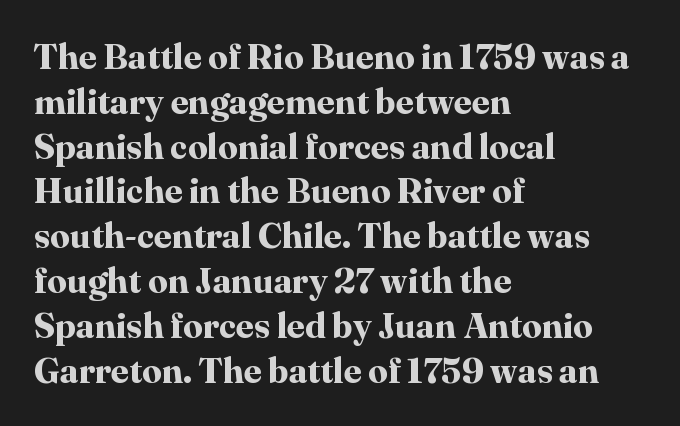
Think of a printed novel: that variable character pitch is what you see here. This sample is left-justified, so line endings fall wherever the words run out. Set as a true bold cut, around the 700 mark. Line spacing here is normal. Posture: vertical. Descender tails drop into unmarked territory.
